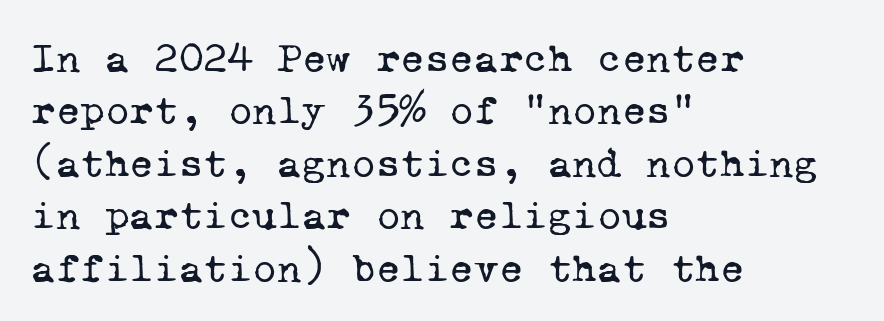
One-word summary of the alignment: left. Characters follow at the spacing the type designer built in. Each letter, wide or thin by design, is forced into the same width here. Vertical spacing — default. Nobody drew a line under any word here.
